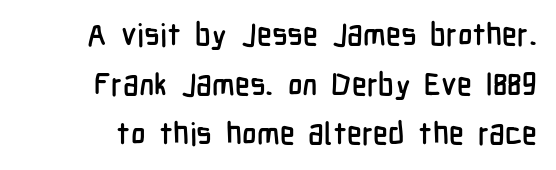
Vertical strokes here are truly vertical. Nobody touched the tracking dial on this one. You can tell from the bare stems that sans-serif type was used. The strip under each line holds only bare page. Line spacing here is normal. Here the designer chose a conventional face with non-uniform glyph widths.
